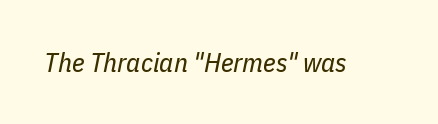
{"italic": "yes", "lean": "right", "slant_degrees": 11, "bold": "no", "underline": "no", "letter_spacing": "normal", "letter_spacing_em": 0.0, "glyph_px": 27}
